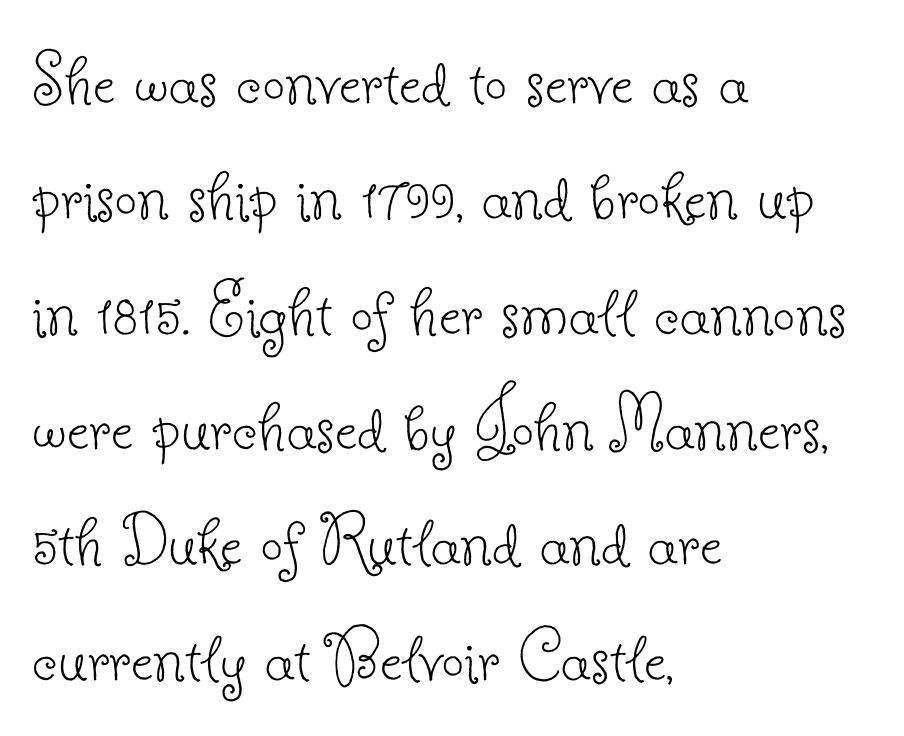
Q: Is the text bold? A: No.
Q: Is the text italic (slanted)? A: No, it is upright.
Q: Is the typeface a serif or a sans-serif typeface? A: Serif.
Q: Is the text underlined? A: No.
Q: How is the paragraph aligned? A: Left-aligned.
Q: Is the spacing between letters normal or unusually wide? A: Normal.
Q: Is the spacing between lines tight, normal or loose? A: Normal.
Q: Width (condensed, normal, or wide)? A: Normal.
Q: Stroke contrast? A: Low.
Q: x-height? A: Small.
Q: Monospaced? A: No.
